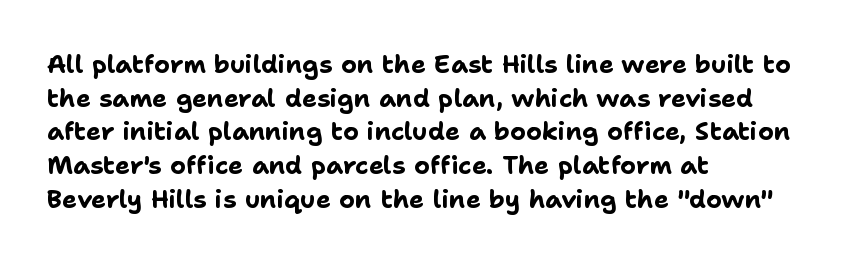
Q: Is the text bold? A: Yes.
Q: Is the text italic (slanted)? A: No, it is upright.
Q: Is the text underlined? A: No.
Q: How is the paragraph aligned? A: Left-aligned.
Q: Is the spacing between letters normal or unusually wide? A: Normal.
Q: Is the spacing between lines tight, normal or loose? A: Normal.
